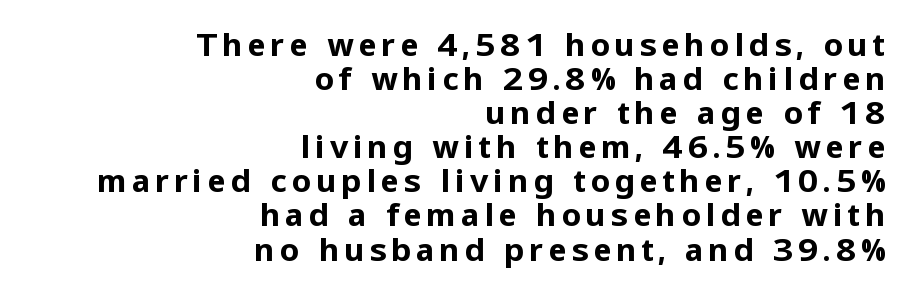
The axis of the letterforms is exactly vertical. Right-aligned paragraph, ragged on the left. A bare baseline throughout the passage. The rendering uses a small line-height, squeezing the rows. These lines are composed in type without serifs. Weight: bold.
